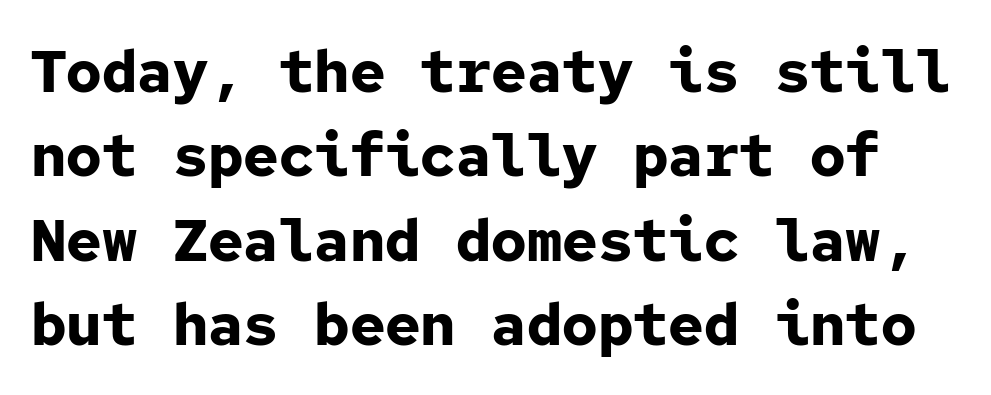
The image shows 59 px bold sans-serif type, upright, monospaced; set normal line spacing (1.43x), normal letter spacing, not underlined; low stroke contrast and a medium x-height.
